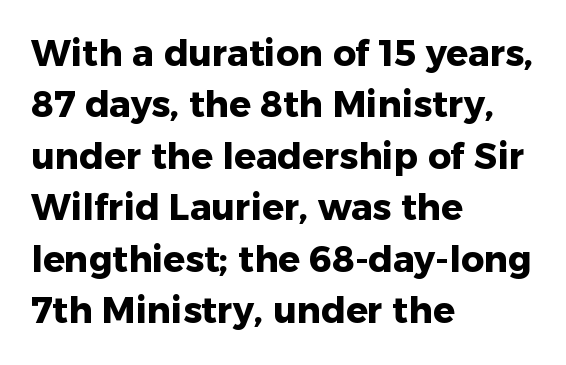
Q: Is the text bold? A: Yes.
Q: Is the text italic (slanted)? A: No, it is upright.
Q: Is the typeface a serif or a sans-serif typeface? A: Sans-serif.
Q: Is the text underlined? A: No.
Q: How is the paragraph aligned? A: Left-aligned.
Q: Is the spacing between letters normal or unusually wide? A: Normal.
Q: Is the spacing between lines tight, normal or loose? A: Normal.
Q: Width (condensed, normal, or wide)? A: Normal.
Q: Stroke contrast? A: Low.
Q: x-height? A: Medium.
Q: Monospaced? A: No.
